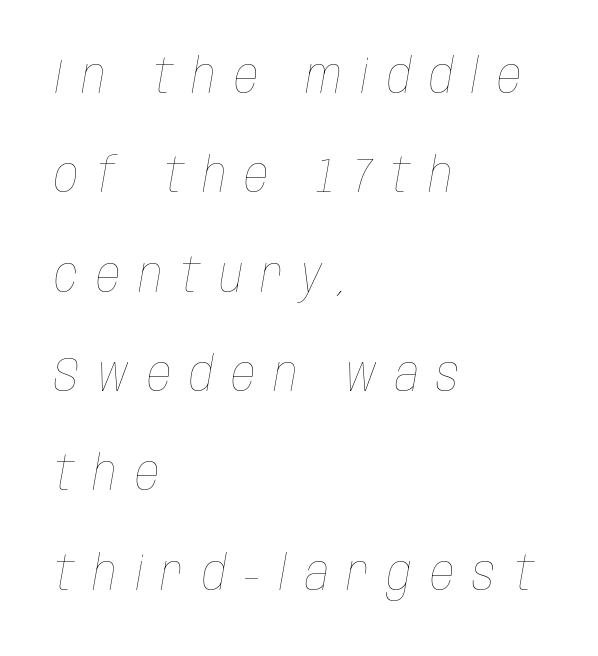
The image shows 48 px thin, condensed type, italic (leaning right); set left-aligned, loose line spacing (2.07x), unusually wide letter spacing (+0.38 em), not underlined; low stroke contrast and a large x-height.
